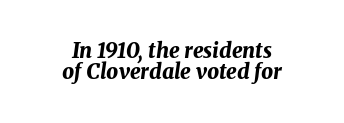
The image shows 21 px bold type, italic (leaning right); set centered, tight line spacing (1.02x), normal letter spacing, not underlined.
